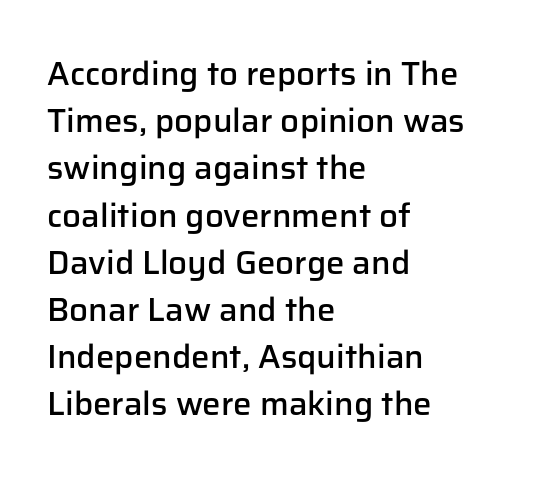
The image shows 33 px semibold sans-serif type, upright; set left-aligned, normal line spacing (1.43x), normal letter spacing, not underlined; low stroke contrast and a medium x-height.
